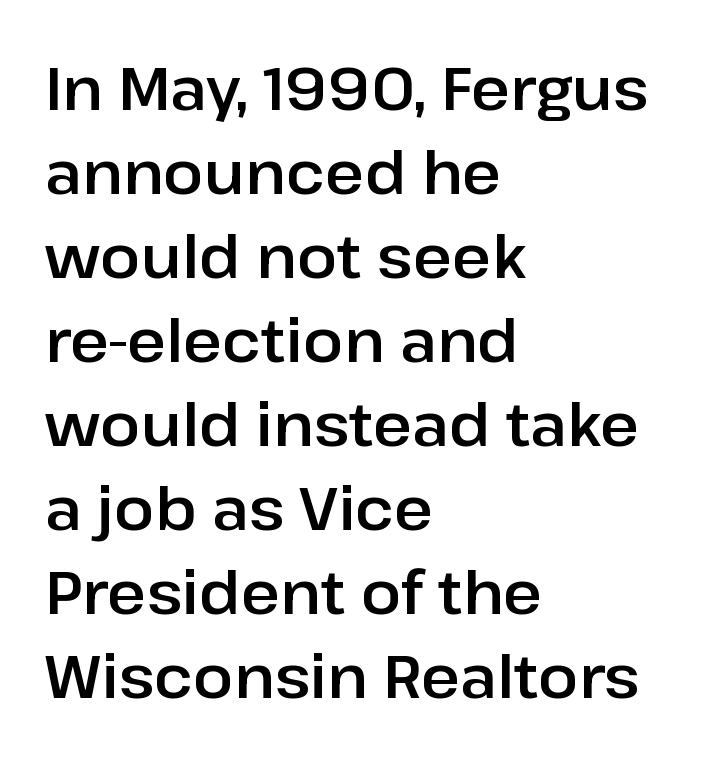
Q: Is the text italic (slanted)? A: No, it is upright.
Q: Is the typeface a serif or a sans-serif typeface? A: Sans-serif.
Q: Is the text underlined? A: No.
Q: How is the paragraph aligned? A: Left-aligned.
Q: Is the spacing between letters normal or unusually wide? A: Normal.
Q: Is the spacing between lines tight, normal or loose? A: Normal.
Q: Width (condensed, normal, or wide)? A: Normal.
Q: Stroke contrast? A: Low.
Q: x-height? A: Medium.
Q: Monospaced? A: No.
